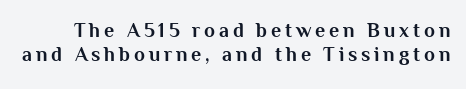
The image shows 20 px bold type, upright; set line spacing 1.21x, not underlined.
